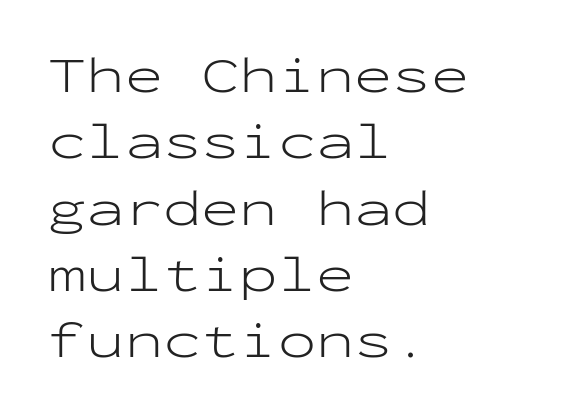
The image shows 51 px light, wide sans-serif type, upright, monospaced; set left-aligned, normal line spacing (1.3x), normal letter spacing, not underlined; low stroke contrast and a medium x-height.
